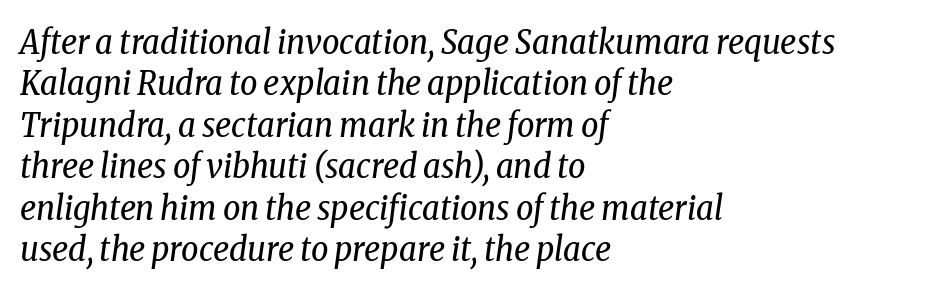
The passage is arranged the way most books set body copy — flush left. Each word holds together tightly as a unit, with standard inter-letter gaps. Compared with ordinary roman type, these characters are visibly tilted. The gap between lines stays unmarked. Type style note: has serifs.
